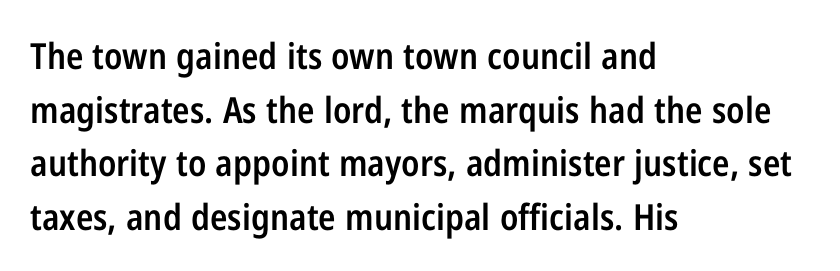
Q: Is the text bold? A: Semi-bold.
Q: Is the text italic (slanted)? A: No, it is upright.
Q: Is the typeface a serif or a sans-serif typeface? A: Sans-serif.
Q: Is the text underlined? A: No.
Q: How is the paragraph aligned? A: Left-aligned.
Q: Is the spacing between letters normal or unusually wide? A: Normal.
Q: Is the spacing between lines tight, normal or loose? A: Normal.
Q: Width (condensed, normal, or wide)? A: Condensed.
Q: Stroke contrast? A: Low.
Q: x-height? A: Medium.
Q: Monospaced? A: No.
